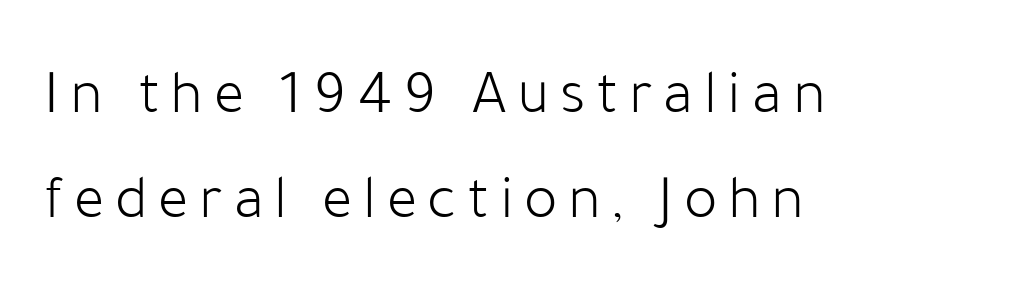
{"serif": "no", "italic": "no", "bold": "no", "weight": "light", "width": "normal", "stroke_contrast": "low", "x_height": "medium", "monospaced": "no", "underline": "no", "align": "left", "line_spacing": "normal", "line_spacing_ratio": 1.67, "glyph_px": 63}
